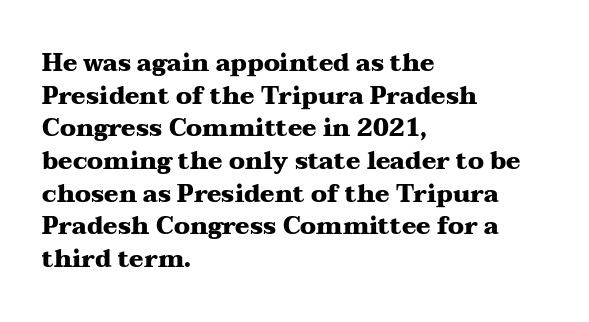
{"italic": "no", "bold": "yes", "underline": "no", "align": "left", "line_spacing": "normal", "line_spacing_ratio": 1.36, "letter_spacing": "normal", "letter_spacing_em": 0.0, "glyph_px": 24}
